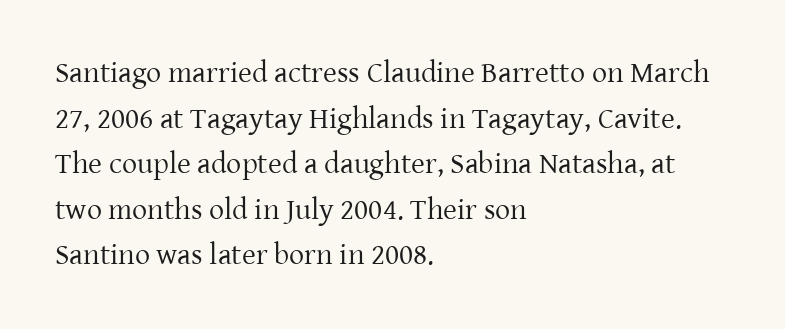
Left-aligned paragraph, ragged on the right. Little horizontal feet cap the strokes, marking this as serif type. Letters rest on an invisible, unmarked baseline. Nope, not italic — everything's standing straight. The rendering uses natural spacing where letterforms have individual widths.
